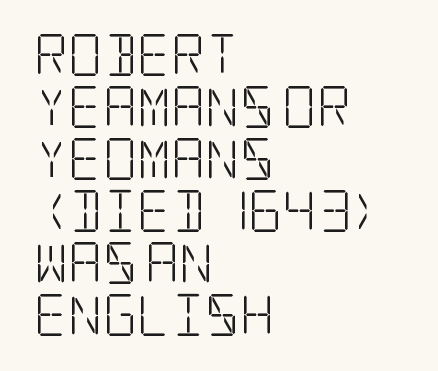
Q: Is the text bold? A: No.
Q: Is the text italic (slanted)? A: No, it is upright.
Q: Is the typeface a serif or a sans-serif typeface? A: Serif.
Q: Is the text underlined? A: No.
Q: How is the paragraph aligned? A: Left-aligned.
Q: Is the spacing between letters normal or unusually wide? A: Normal.
Q: Width (condensed, normal, or wide)? A: Condensed.
Q: Stroke contrast? A: Low.
Q: x-height? A: Large.
